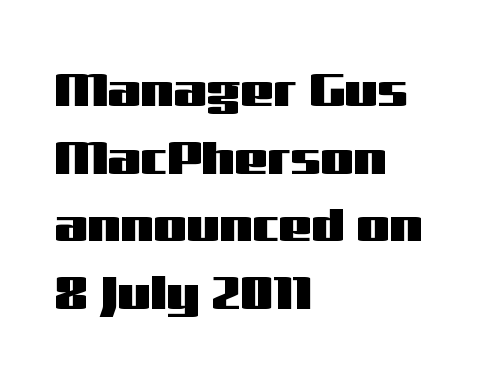
The text block is weighted toward the left margin, trailing off unevenly rightward. Nobody touched the tracking dial on this one. A sans-serif font was chosen for this passage. Every character sits straight up, as roman type does. Nobody drew a line under any word here. The rendering uses a moderate line-height, typical for paragraphs.
